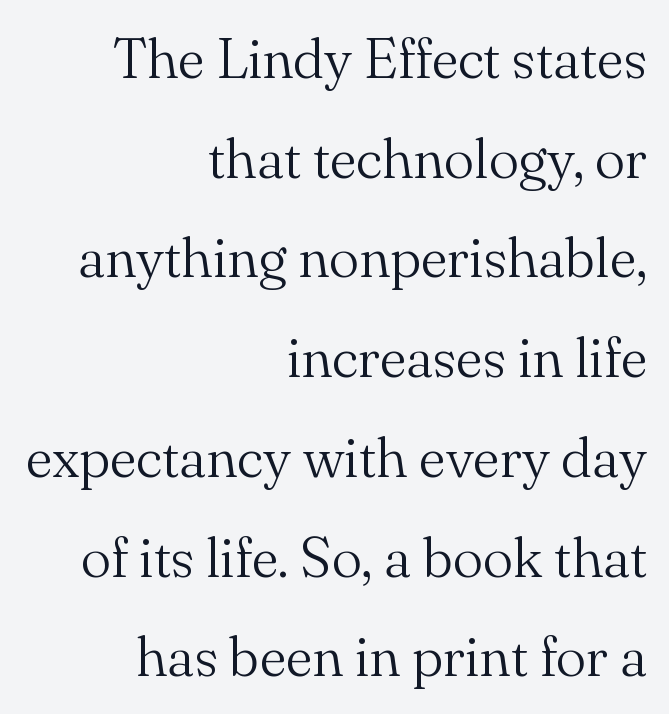
{"serif": "yes", "italic": "no", "bold": "no", "weight": "light", "width": "normal", "stroke_contrast": "medium", "x_height": "small", "monospaced": "no", "underline": "no", "align": "right", "line_spacing_ratio": 1.75, "letter_spacing": "normal", "letter_spacing_em": 0.0, "glyph_px": 57}
